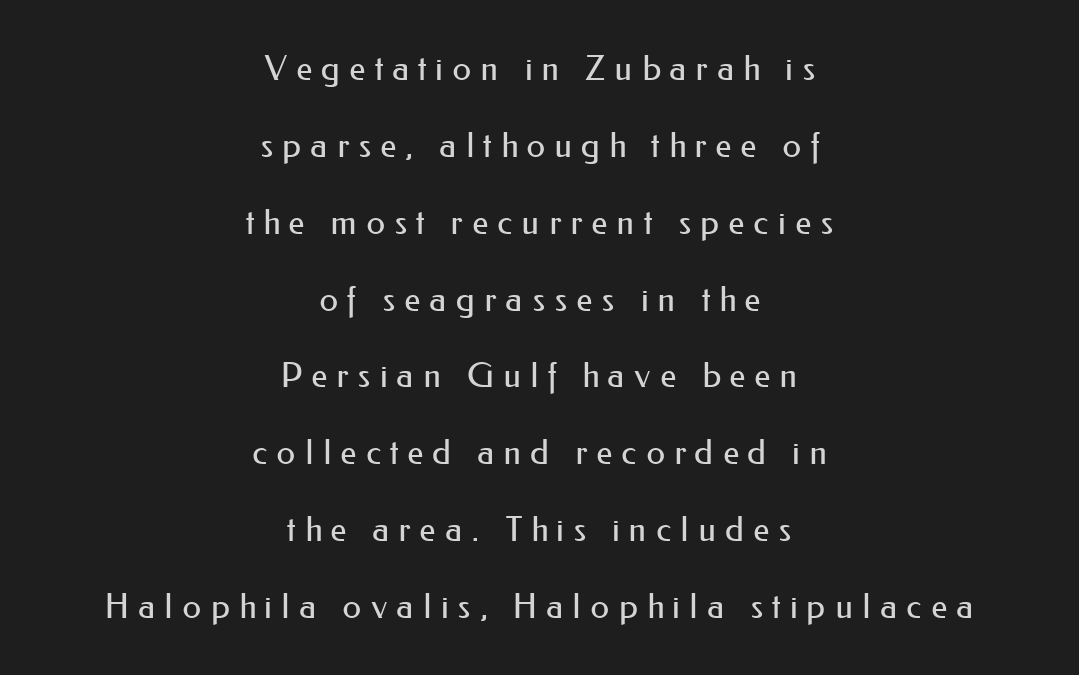
{"serif": "no", "italic": "no", "bold": "no", "weight": "regular", "width": "normal", "stroke_contrast": "medium", "x_height": "small", "monospaced": "no", "underline": "no", "align": "center", "line_spacing": "loose", "line_spacing_ratio": 2.26, "letter_spacing": "wide", "letter_spacing_em": 0.26, "glyph_px": 34}
